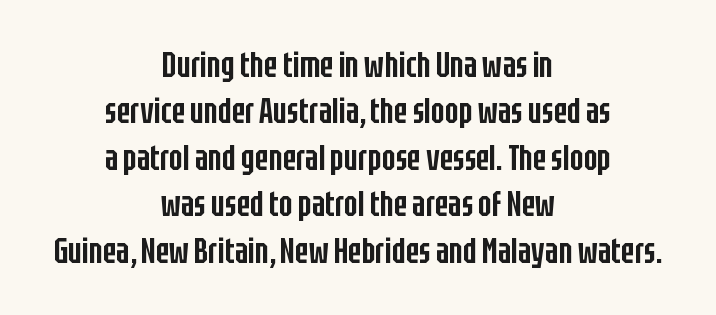
The image shows 36 px semibold, condensed sans-serif type, upright; set centered, normal line spacing (1.29x), normal letter spacing, not underlined; low stroke contrast and a large x-height.
